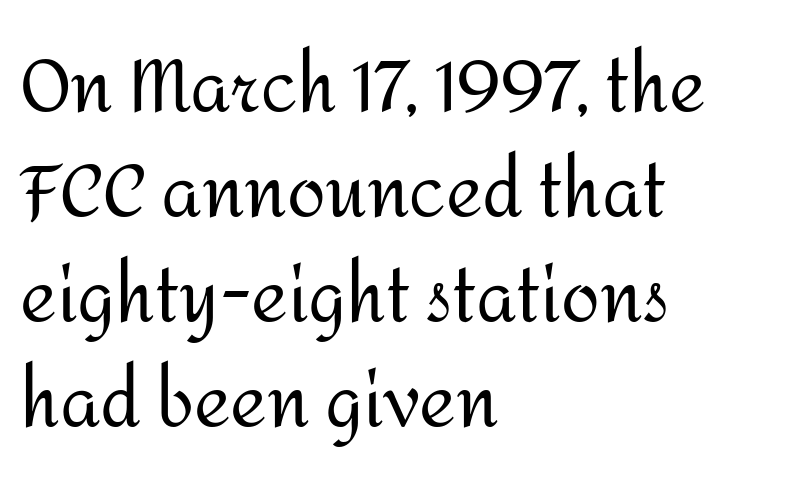
The image shows 70 px regular-weight sans-serif type, upright; set left-aligned, normal line spacing (1.5x), normal letter spacing, not underlined; medium stroke contrast and a medium x-height.
